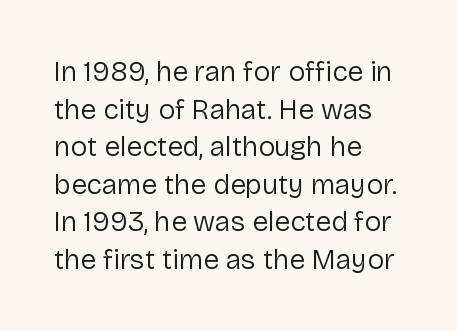
The image shows 28 px regular-weight sans-serif type, upright; set left-aligned, normal line spacing (1.34x), normal letter spacing, not underlined; low stroke contrast and a medium x-height.
